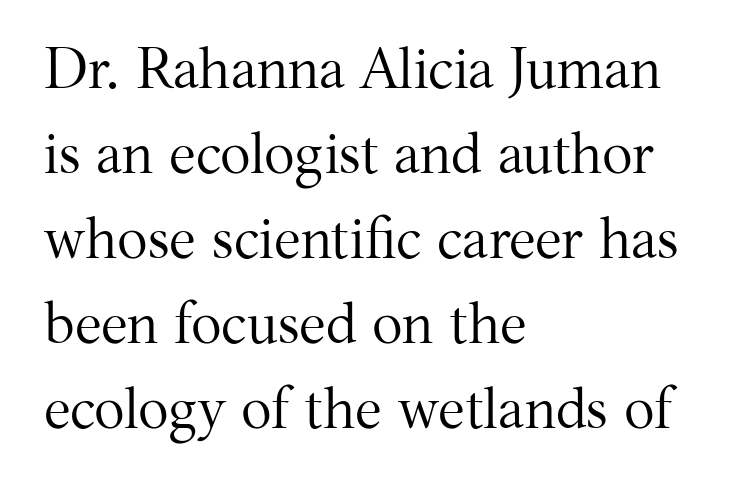
Do the characters align in a grid? No, the font is proportional. Rule under the text: the space is simply empty. What's the leading like? Ordinary, nothing unusual. Is this a sans? No — the strokes have serifs.
